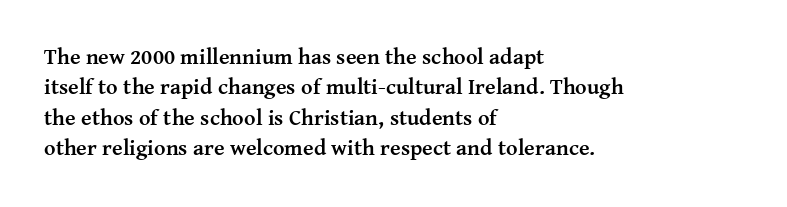
Q: Is the text bold? A: Yes.
Q: Is the text italic (slanted)? A: No, it is upright.
Q: Is the text underlined? A: No.
Q: How is the paragraph aligned? A: Left-aligned.
Q: Is the spacing between letters normal or unusually wide? A: Normal.
Q: Is the spacing between lines tight, normal or loose? A: Normal.
